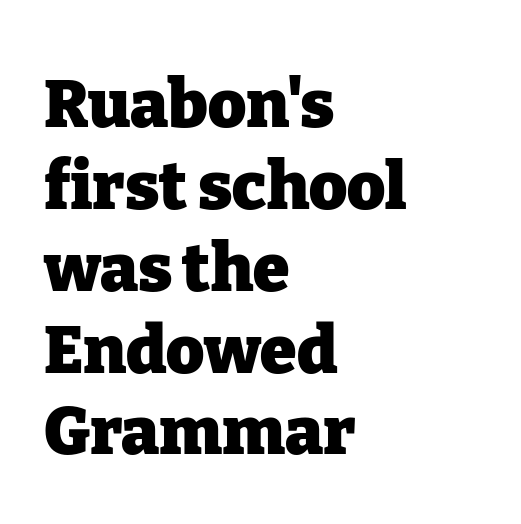
Here the designer chose a conventional face with non-uniform glyph widths. The text was rendered using a seriffed face with decorative stroke endings. The tracking reads as untouched default to a designer's eye. All the whitespace from short lines collects on the right. Pretty heavy lettering here — definitely bold. When letters stand straight like this, we call the style roman or upright.
